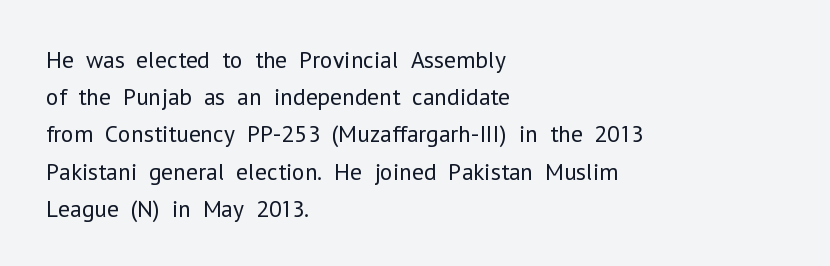
The image shows 24 px text type, upright; set left-aligned, normal line spacing (1.55x), normal letter spacing, not underlined.
